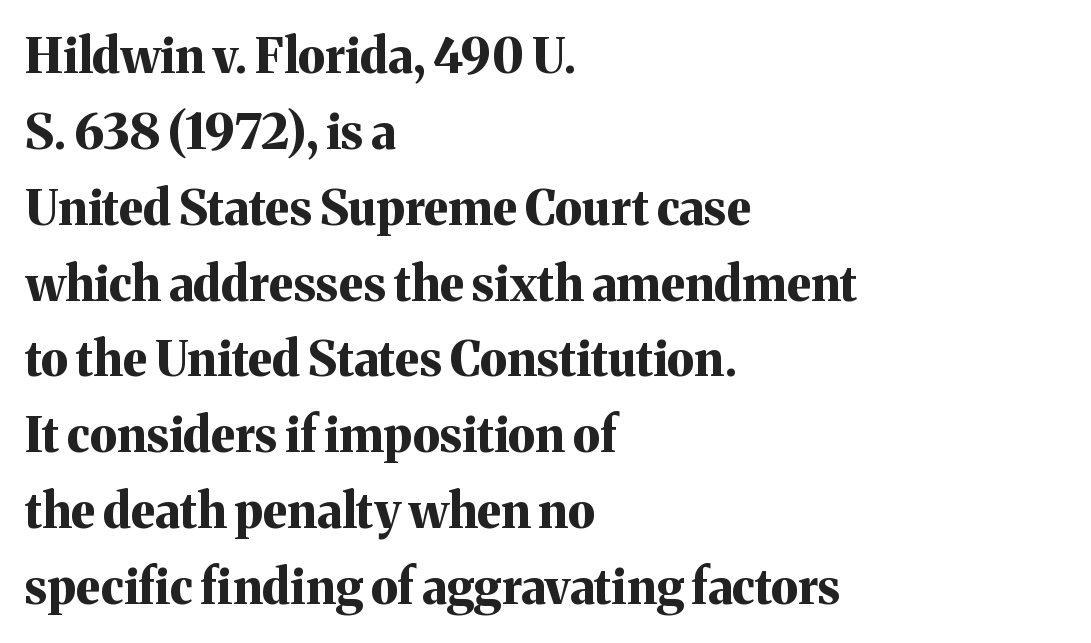
{"serif": "yes", "italic": "no", "bold": "yes", "weight": "bold", "width": "normal", "stroke_contrast": "medium", "x_height": "medium", "monospaced": "no", "underline": "no", "align": "left", "line_spacing": "normal", "line_spacing_ratio": 1.58, "letter_spacing": "normal", "letter_spacing_em": 0.0, "glyph_px": 48}
